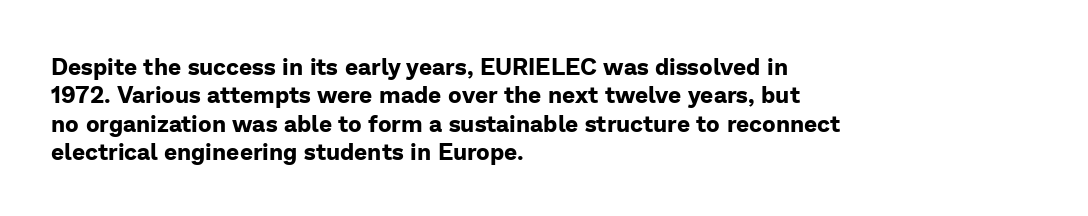
{"italic": "no", "bold": "yes", "underline": "no", "align": "left", "line_spacing_ratio": 1.23, "letter_spacing": "normal", "letter_spacing_em": 0.0, "glyph_px": 23}
